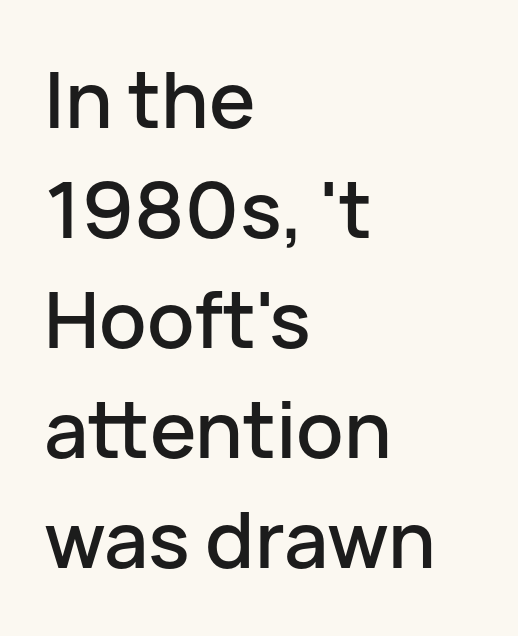
The image shows 78 px sans-serif type, upright; set left-aligned, normal line spacing (1.41x), normal letter spacing, not underlined; low stroke contrast and a medium x-height.
